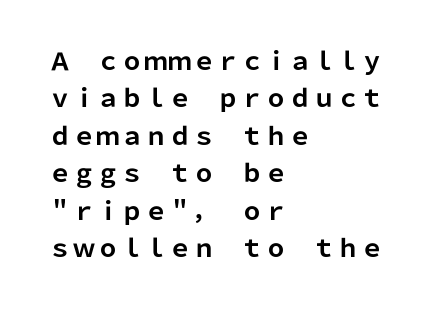
Underline: absent. Strokes here are thick enough to call this a true bold. This block has exactly the height ordinary leading produces. Standard letterfit; no display-style spreading of the glyphs. The lines are quadded left.
